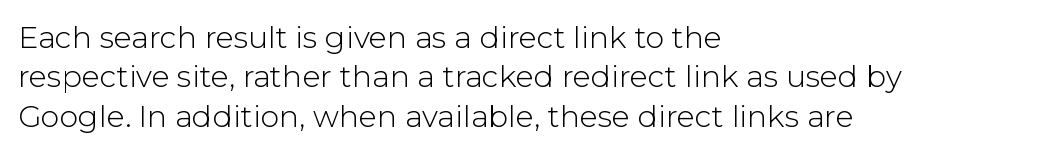
Anything drawn beneath the words? Only blank space. The rendering shows plain stroke endings on the letterforms — a sans-serif design. This rendering uses left alignment, leaving the right contour irregular. These lines were composed using upright roman letters. The letters advance in unequal steps, a hallmark of proportional type.
